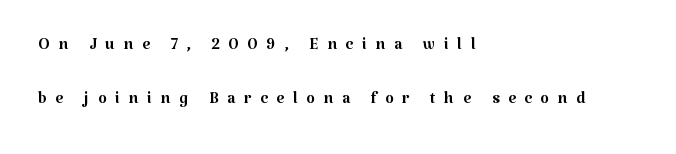
Is the letter spacing exaggerated? Yes — the characters are pushed far apart. Interline gaps are noticeably wide in this sample. Descenders are the only things crossing below the line. These lines are set flush left with a ragged right edge.
